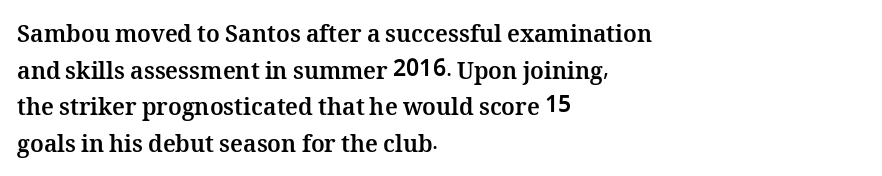
{"italic": "no", "bold": "yes", "underline": "no", "align": "left", "line_spacing": "normal", "line_spacing_ratio": 1.59, "letter_spacing": "normal", "letter_spacing_em": 0.0, "glyph_px": 23}
